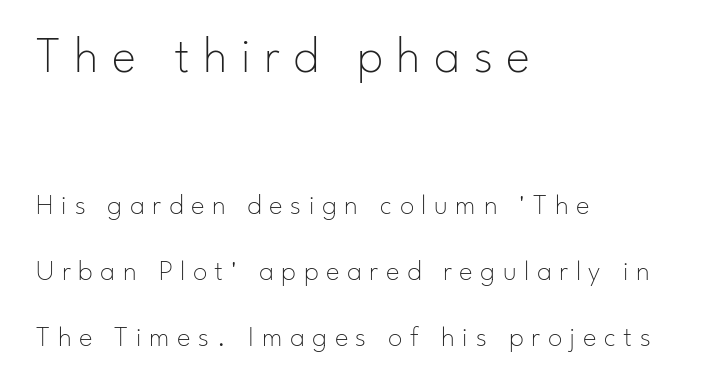
{"serif": "no", "italic": "no", "bold": "no", "weight": "thin", "width": "normal", "stroke_contrast": "low", "x_height": "small", "monospaced": "no", "underline": "no", "align": "left", "line_spacing": "loose", "line_spacing_ratio": 2.28, "letter_spacing": "wide", "letter_spacing_em": 0.26, "larger_block": "first", "size_ratio": 1.76, "glyph_px": 51}
